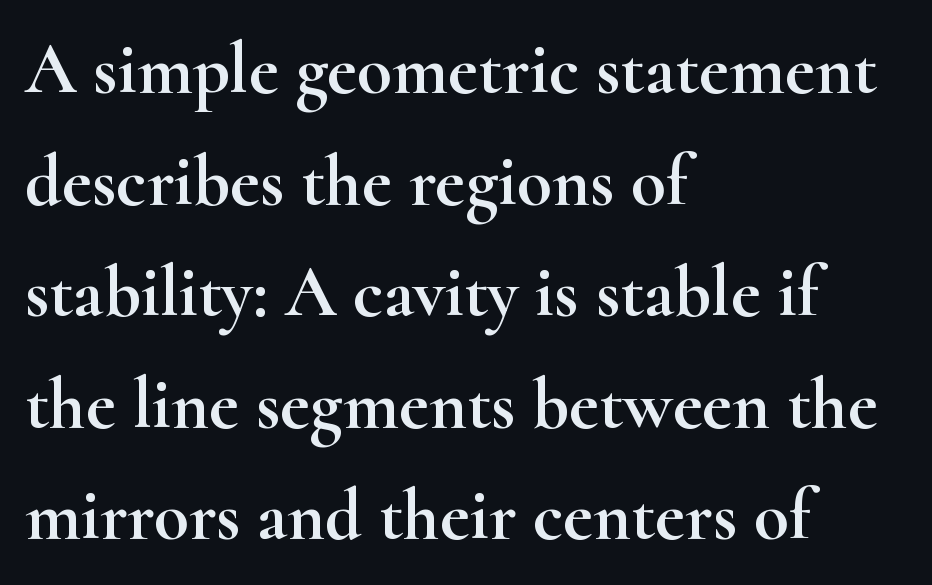
{"serif": "yes", "italic": "no", "width": "wide", "stroke_contrast": "high", "x_height": "small", "monospaced": "no", "underline": "no", "align": "left", "line_spacing": "normal", "line_spacing_ratio": 1.55, "letter_spacing": "normal", "letter_spacing_em": 0.0, "glyph_px": 72}
